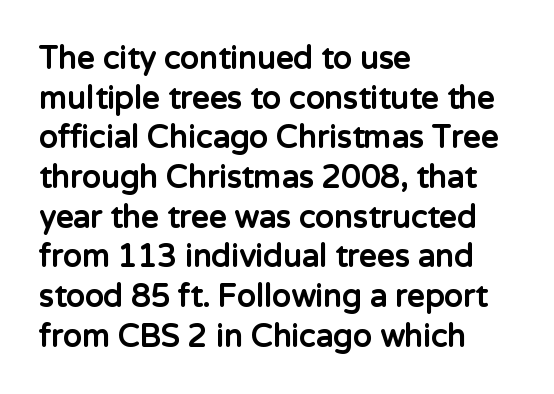
The image shows 31 px bold sans-serif type, upright; set left-aligned, normal line spacing (1.28x), normal letter spacing, not underlined; low stroke contrast and a medium x-height.
